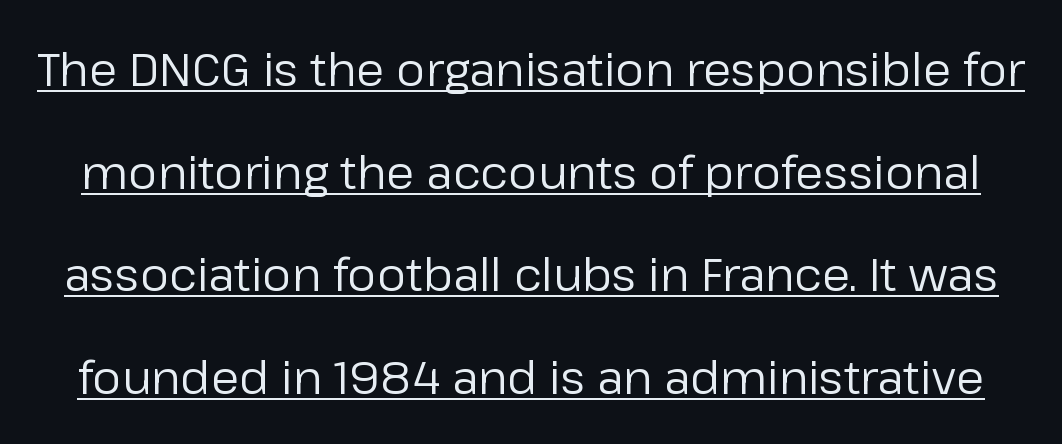
The letters sit at their default tracking, neither squeezed nor spread. Look at the bottom of the vertical strokes: they stop flat, with no serifs. Looks like regular typesetting: each glyph gets only the width it needs. Like a heading marked for emphasis, these lines bear an underscore. Leading: increased. The passage shown is not bold in any degree.
